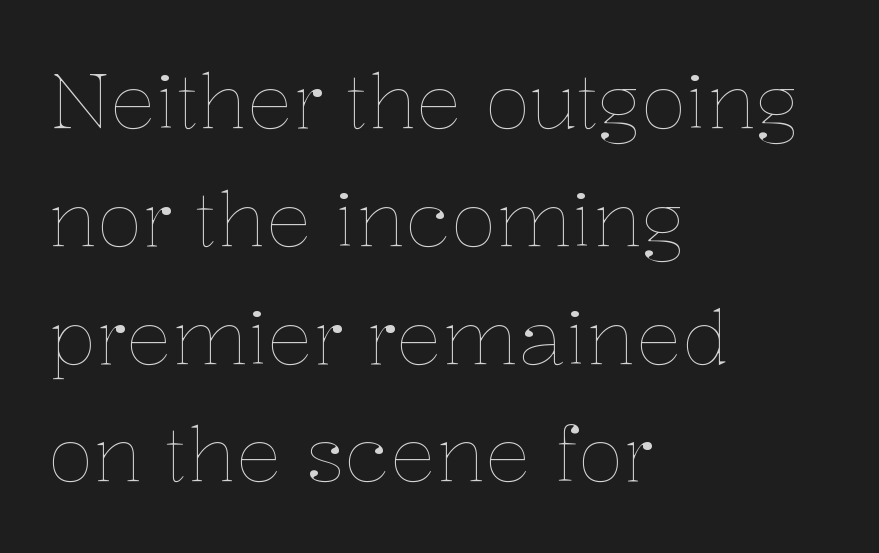
Q: Is the text bold? A: No.
Q: Is the text italic (slanted)? A: No, it is upright.
Q: Is the text underlined? A: No.
Q: How is the paragraph aligned? A: Left-aligned.
Q: Is the spacing between letters normal or unusually wide? A: Normal.
Q: Is the spacing between lines tight, normal or loose? A: Normal.
Q: Width (condensed, normal, or wide)? A: Normal.
Q: Stroke contrast? A: Low.
Q: x-height? A: Medium.
Q: Monospaced? A: No.
